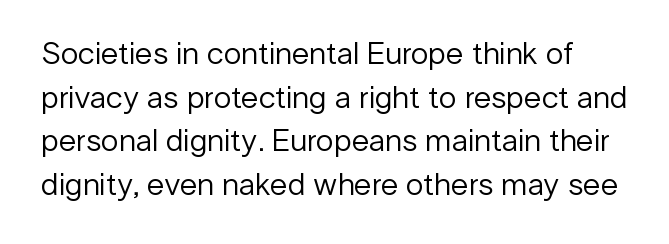
Q: Is the text bold? A: No.
Q: Is the text italic (slanted)? A: No, it is upright.
Q: Is the typeface a serif or a sans-serif typeface? A: Sans-serif.
Q: Is the text underlined? A: No.
Q: Is the spacing between letters normal or unusually wide? A: Normal.
Q: Is the spacing between lines tight, normal or loose? A: Normal.
Q: Width (condensed, normal, or wide)? A: Normal.
Q: Stroke contrast? A: Low.
Q: x-height? A: Medium.
Q: Monospaced? A: No.
